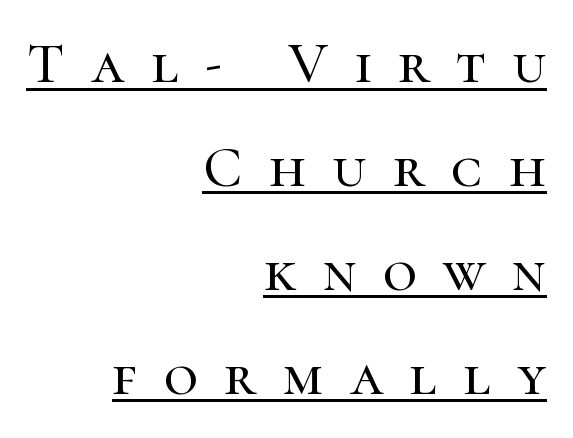
The image shows 59 px serif type, upright; set right-aligned, line spacing 1.76x, unusually wide letter spacing (+0.45 em), underlined; high stroke contrast and a medium x-height.
